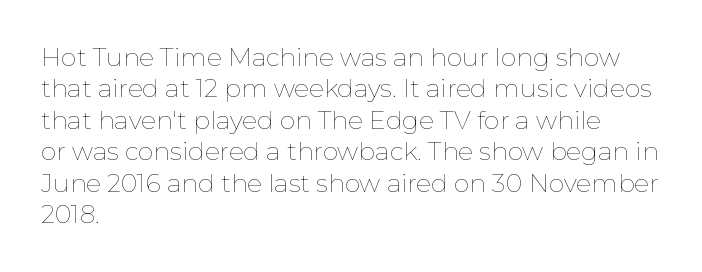
Q: Is the text bold? A: No.
Q: Is the text italic (slanted)? A: No, it is upright.
Q: Is the text underlined? A: No.
Q: How is the paragraph aligned? A: Left-aligned.
Q: Is the spacing between letters normal or unusually wide? A: Normal.
Q: Is the spacing between lines tight, normal or loose? A: Normal.
